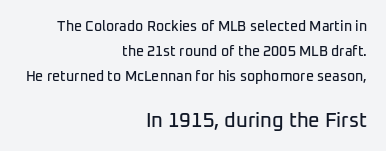
{"italic": "no", "underline": "no", "align": "right", "line_spacing_ratio": 1.8, "letter_spacing": "normal", "letter_spacing_em": 0.0, "larger_block": "second", "size_ratio": 1.43, "glyph_px": 20}
